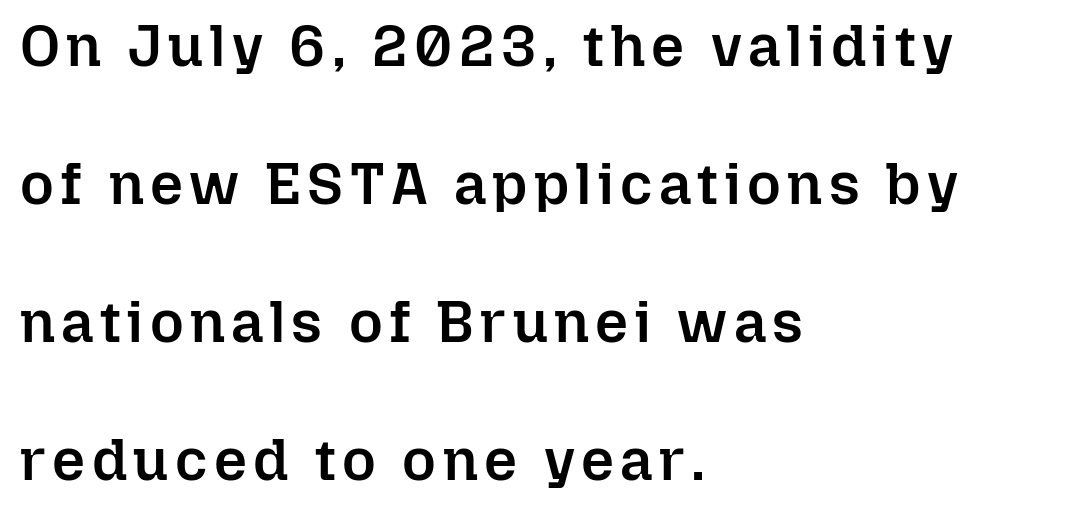
The image shows 58 px semibold type, upright; set left-aligned, loose line spacing (2.38x), not underlined; low stroke contrast and a medium x-height.
